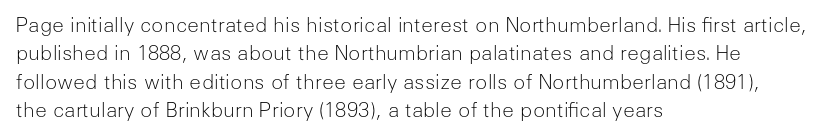
{"italic": "no", "bold": "no", "underline": "no", "align": "left", "line_spacing": "normal", "line_spacing_ratio": 1.42, "letter_spacing": "normal", "letter_spacing_em": 0.0, "glyph_px": 20}
